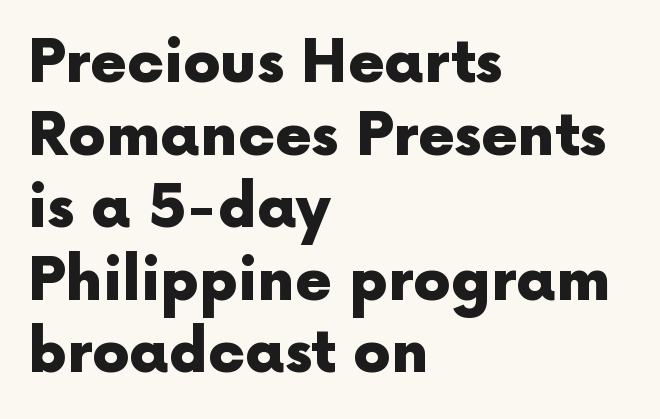
A sans-serif font was chosen for this passage. Descenders are the only things crossing below the line. Weight: bold. Do the characters align in a grid? No, the font is proportional. A typesetter would call this zero additional tracking.
